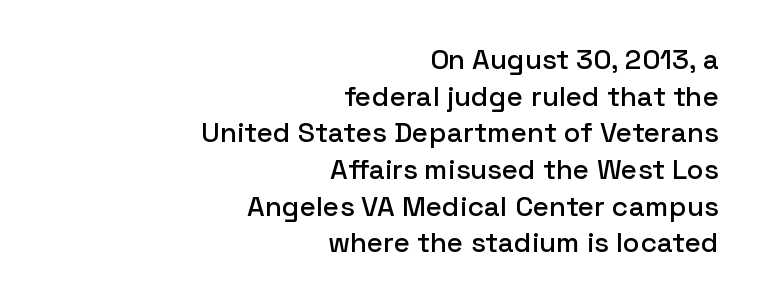
{"serif": "no", "italic": "no", "width": "normal", "stroke_contrast": "low", "x_height": "medium", "monospaced": "no", "underline": "no", "align": "right", "line_spacing": "normal", "line_spacing_ratio": 1.31, "letter_spacing": "normal", "letter_spacing_em": 0.0, "glyph_px": 28}
